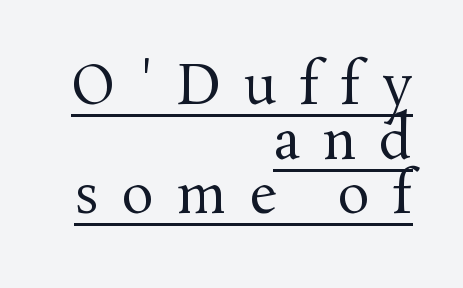
Is the block centered? No — it sits flush against the right margin. Every word sits above its own underline. Classification — serif. When letters stand straight like this, we call the style roman or upright. Is this a heavy cut? Hardly; it is regular or lighter. Here the designer chose a conventional face with non-uniform glyph widths.
